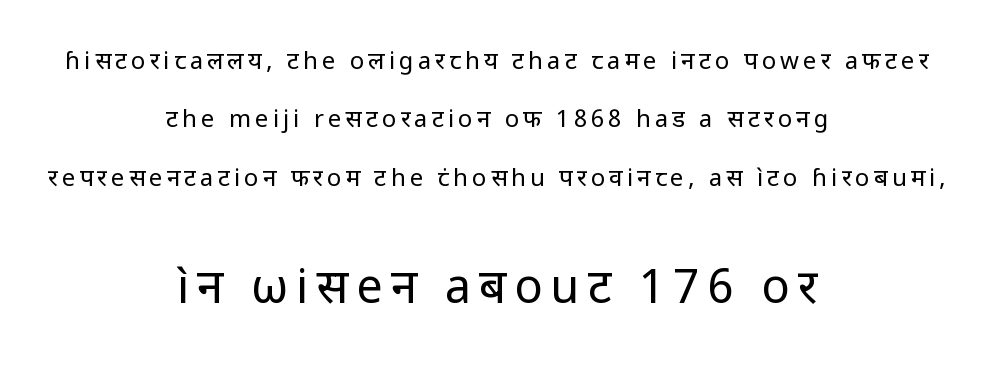
The image shows 47 px regular-weight sans-serif type, upright; set centered, loose line spacing (2.43x), not underlined; the second (bottom) block is 1.96x larger; low stroke contrast and a medium x-height.
